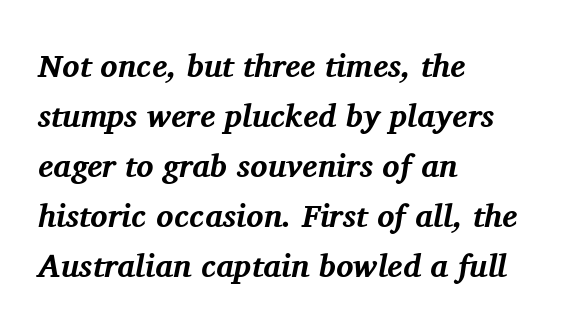
How are the letters spaced? Ordinarily, with no added tracking. Every row of glyphs begins at an identical x-position on the left. Examine the stroke ends and you'll spot serifs. When letters slant like this, we call the style italic. Plenty of ink on the page — the face is bold. Beneath every word, the page is bare.
